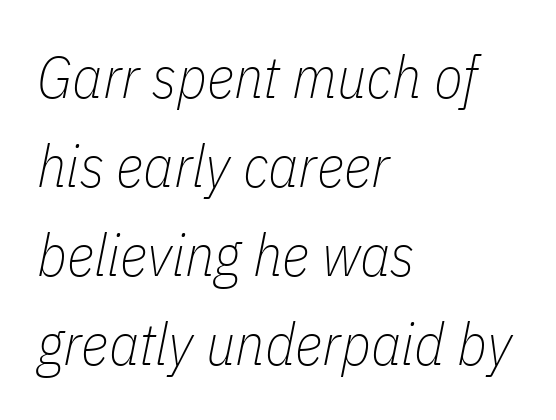
The image shows 59 px thin, condensed type, italic (leaning right); set left-aligned, normal line spacing (1.51x), normal letter spacing, not underlined; low stroke contrast and a medium x-height.
